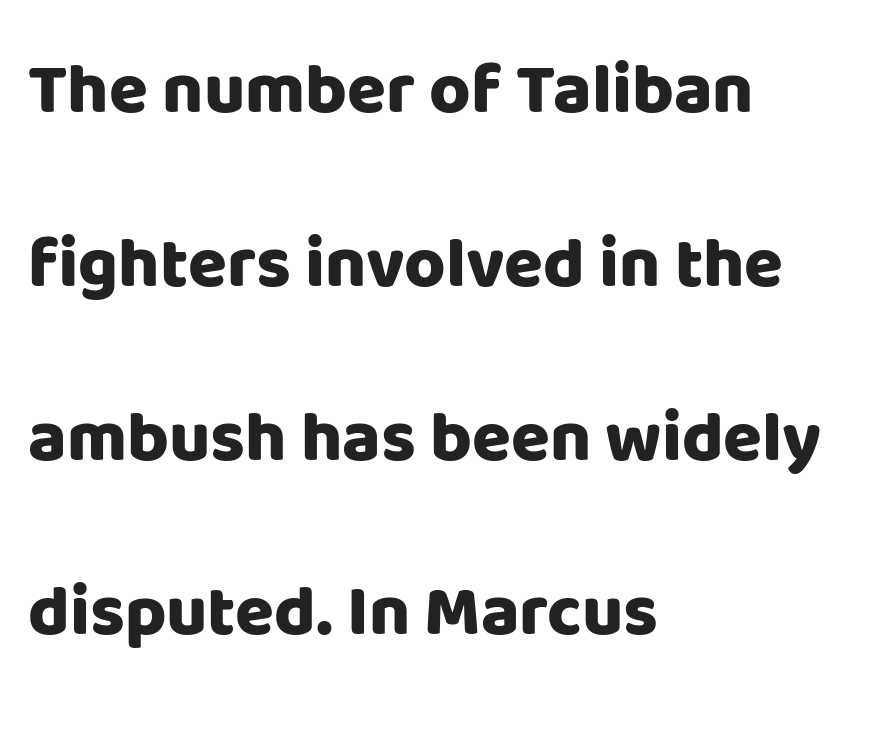
Unlike a traditional serif, this face leaves its strokes unadorned. Here the designer chose a conventional face with non-uniform glyph widths. The type sits square on the baseline with zero lean. Any mark beneath the type? The region is blank. Look at the stroke-to-counter ratio: heavy, a bold.
